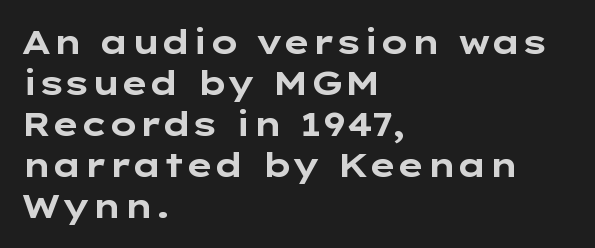
Q: Is the text bold? A: Yes.
Q: Is the text italic (slanted)? A: No, it is upright.
Q: Is the typeface a serif or a sans-serif typeface? A: Sans-serif.
Q: Is the text underlined? A: No.
Q: How is the paragraph aligned? A: Left-aligned.
Q: Is the spacing between letters normal or unusually wide? A: Normal.
Q: Width (condensed, normal, or wide)? A: Wide.
Q: Stroke contrast? A: Low.
Q: x-height? A: Medium.
Q: Monospaced? A: No.
